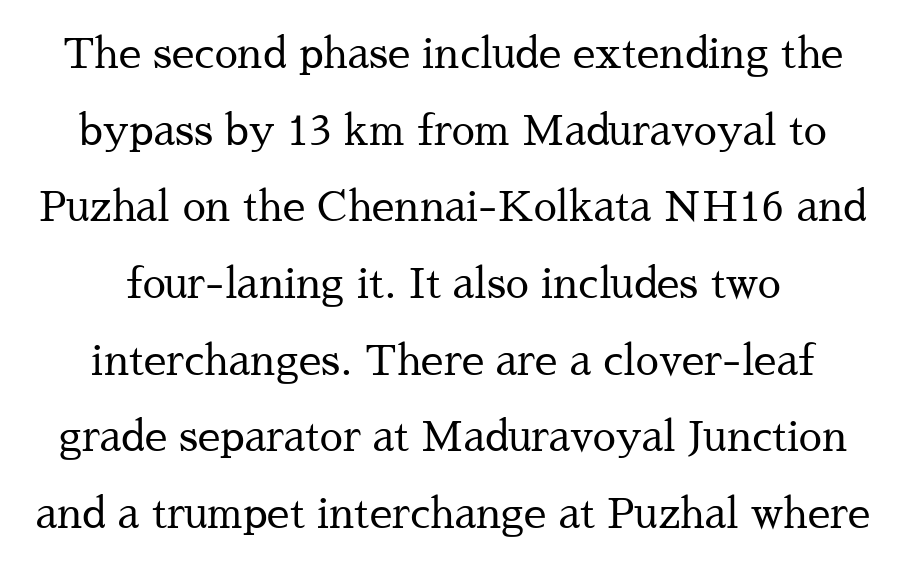
{"serif": "yes", "italic": "no", "bold": "no", "weight": "regular", "width": "normal", "stroke_contrast": "medium", "x_height": "medium", "monospaced": "no", "underline": "no", "line_spacing_ratio": 1.87, "letter_spacing": "normal", "letter_spacing_em": 0.0, "glyph_px": 41}
